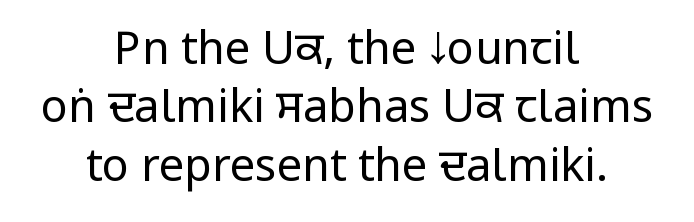
Q: Is the text bold? A: No.
Q: Is the text italic (slanted)? A: No, it is upright.
Q: Is the typeface a serif or a sans-serif typeface? A: Sans-serif.
Q: Is the text underlined? A: No.
Q: How is the paragraph aligned? A: Centered.
Q: Is the spacing between letters normal or unusually wide? A: Normal.
Q: Is the spacing between lines tight, normal or loose? A: Normal.
Q: Width (condensed, normal, or wide)? A: Condensed.
Q: Stroke contrast? A: Low.
Q: x-height? A: Large.
Q: Monospaced? A: No.
